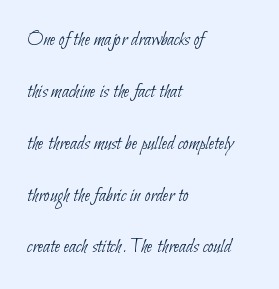
{"bold": "no", "underline": "no", "align": "left", "line_spacing": "loose", "line_spacing_ratio": 2.47, "letter_spacing": "normal", "letter_spacing_em": 0.0, "glyph_px": 21}
